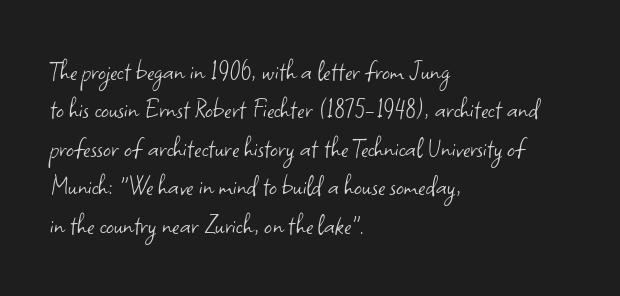
{"serif": "no", "bold": "no", "weight": "light", "width": "normal", "stroke_contrast": "low", "x_height": "small", "monospaced": "no", "underline": "no", "align": "left", "line_spacing_ratio": 1.24, "letter_spacing": "normal", "letter_spacing_em": 0.0, "glyph_px": 31}
